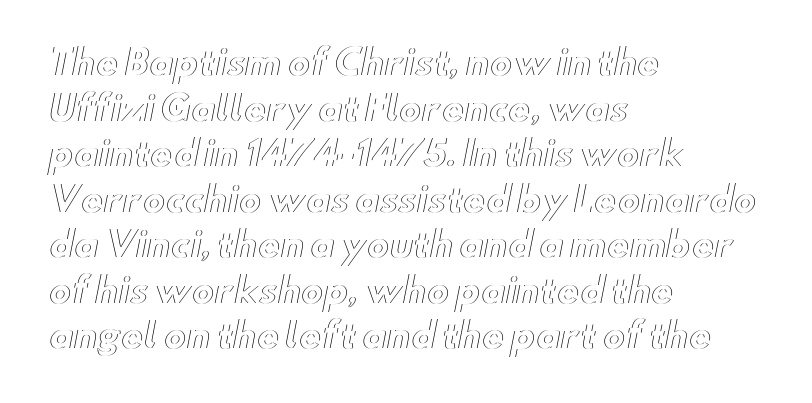
{"width": "wide", "x_height": "small", "monospaced": "no", "underline": "no", "align": "left", "line_spacing": "normal", "line_spacing_ratio": 1.34, "letter_spacing": "normal", "letter_spacing_em": 0.0, "glyph_px": 34}
